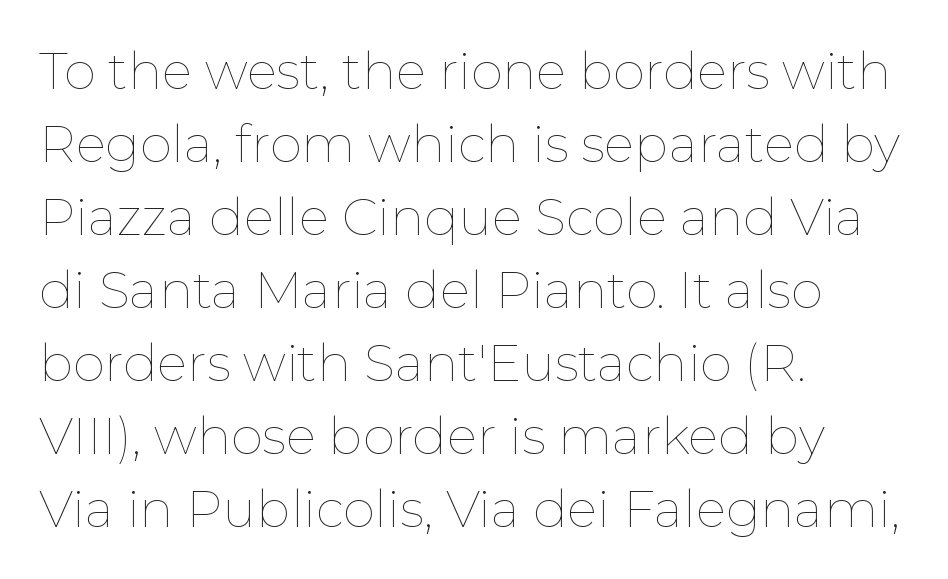
Character widths vary here, with narrow letters taking less room than wide ones. The tracking reads as untouched default to a designer's eye. Vertically, the passage feels balanced, rows spaced as you'd expect. This rendering uses left alignment, leaving the right contour irregular. This sample uses an upright cut, with every glyph sitting square on the baseline.
